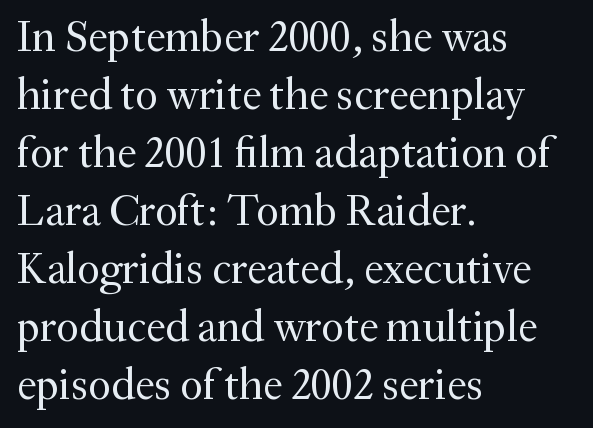
{"serif": "yes", "italic": "no", "bold": "no", "weight": "regular", "width": "normal", "stroke_contrast": "medium", "x_height": "small", "monospaced": "no", "underline": "no", "align": "left", "line_spacing": "normal", "line_spacing_ratio": 1.32, "letter_spacing": "normal", "letter_spacing_em": 0.0, "glyph_px": 44}
